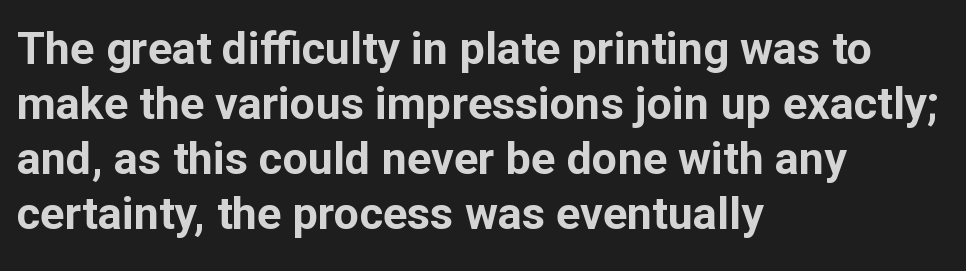
{"serif": "no", "italic": "no", "bold": "yes", "weight": "bold", "width": "normal", "stroke_contrast": "low", "x_height": "medium", "monospaced": "no", "underline": "no", "align": "left", "line_spacing_ratio": 1.22, "letter_spacing": "normal", "letter_spacing_em": 0.0, "glyph_px": 45}
